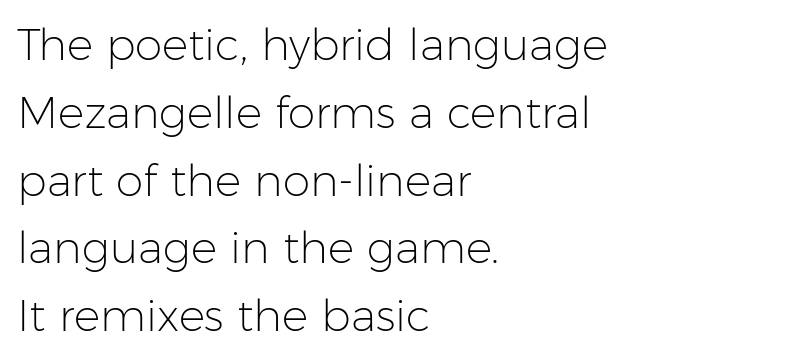
The image shows 44 px light sans-serif type, upright; set left-aligned, normal line spacing (1.54x), normal letter spacing, not underlined; low stroke contrast and a medium x-height.
